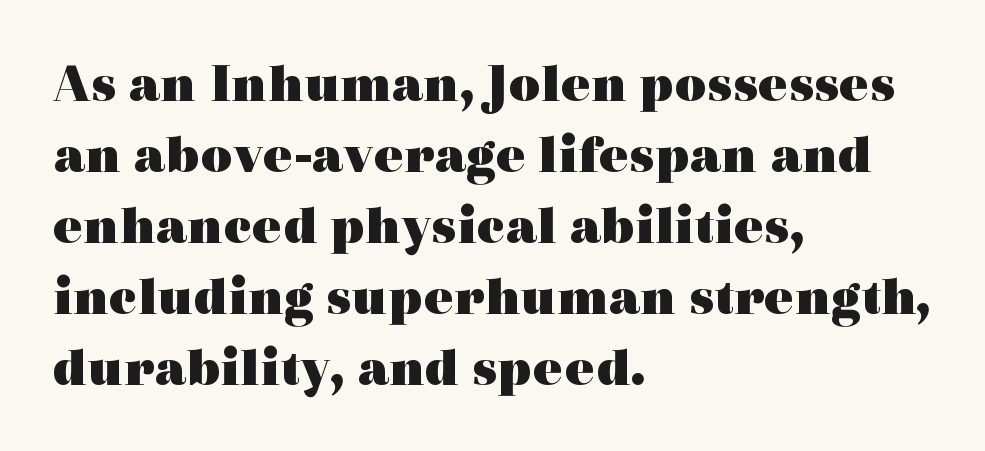
{"serif": "yes", "italic": "no", "bold": "yes", "weight": "heavy", "width": "wide", "x_height": "medium", "monospaced": "no", "underline": "no", "align": "left", "line_spacing": "normal", "line_spacing_ratio": 1.29, "letter_spacing": "normal", "letter_spacing_em": 0.0, "glyph_px": 55}
